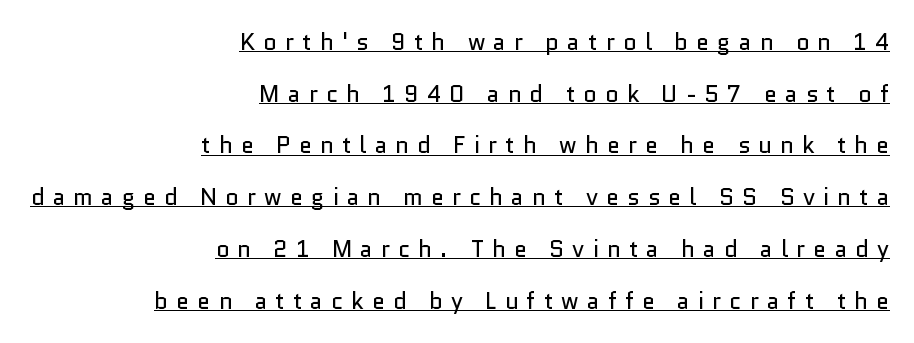
{"italic": "no", "bold": "no", "underline": "yes", "align": "right", "line_spacing": "loose", "line_spacing_ratio": 2.25, "letter_spacing": "wide", "letter_spacing_em": 0.36, "glyph_px": 23}
